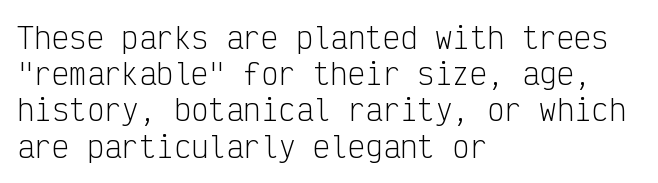
Q: Is the text bold? A: No.
Q: Is the text italic (slanted)? A: No, it is upright.
Q: Is the typeface a serif or a sans-serif typeface? A: Sans-serif.
Q: Is the text underlined? A: No.
Q: How is the paragraph aligned? A: Left-aligned.
Q: Is the spacing between letters normal or unusually wide? A: Normal.
Q: Is the spacing between lines tight, normal or loose? A: Normal.
Q: Width (condensed, normal, or wide)? A: Condensed.
Q: Stroke contrast? A: Low.
Q: x-height? A: Medium.
Q: Monospaced? A: Yes.
